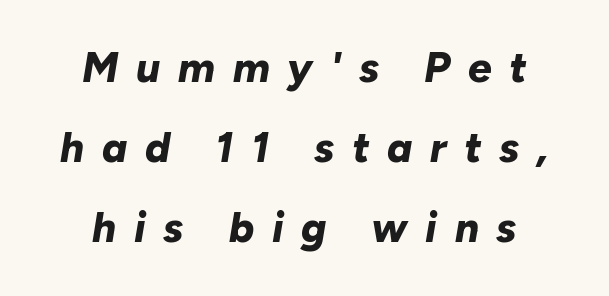
Emphasis-style slanted type is in use. The strip under each line holds only bare page. Widely set lines give the paragraph a tall, airy silhouette. Inter-character spacing is expanded well beyond the font's built-in metrics. The whitespace from short lines is split evenly between both sides.
